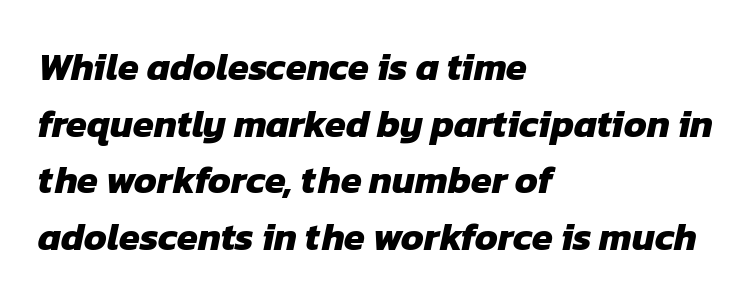
{"serif": "no", "bold": "yes", "weight": "heavy", "width": "normal", "stroke_contrast": "low", "x_height": "medium", "monospaced": "no", "underline": "no", "align": "left", "line_spacing": "normal", "line_spacing_ratio": 1.49, "letter_spacing": "normal", "letter_spacing_em": 0.0, "glyph_px": 38}
